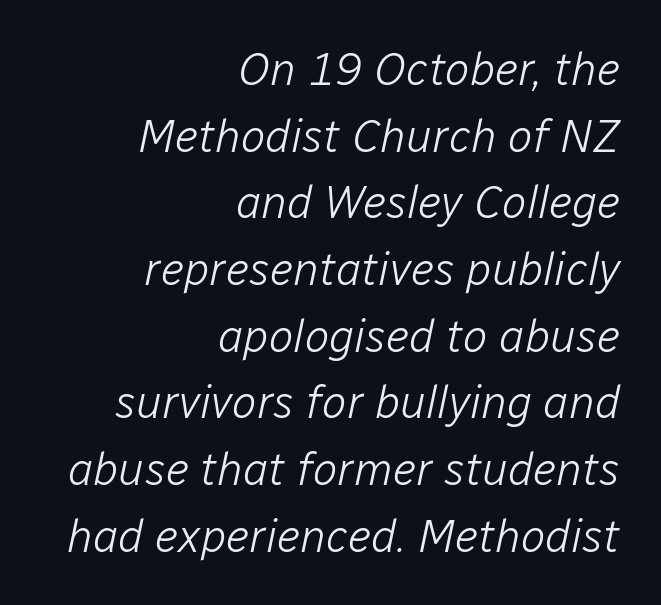
{"italic": "yes", "lean": "right", "slant_degrees": 12, "bold": "no", "weight": "light", "width": "normal", "stroke_contrast": "low", "x_height": "medium", "monospaced": "no", "underline": "no", "align": "right", "line_spacing": "normal", "line_spacing_ratio": 1.45, "letter_spacing": "normal", "letter_spacing_em": 0.0, "glyph_px": 46}
